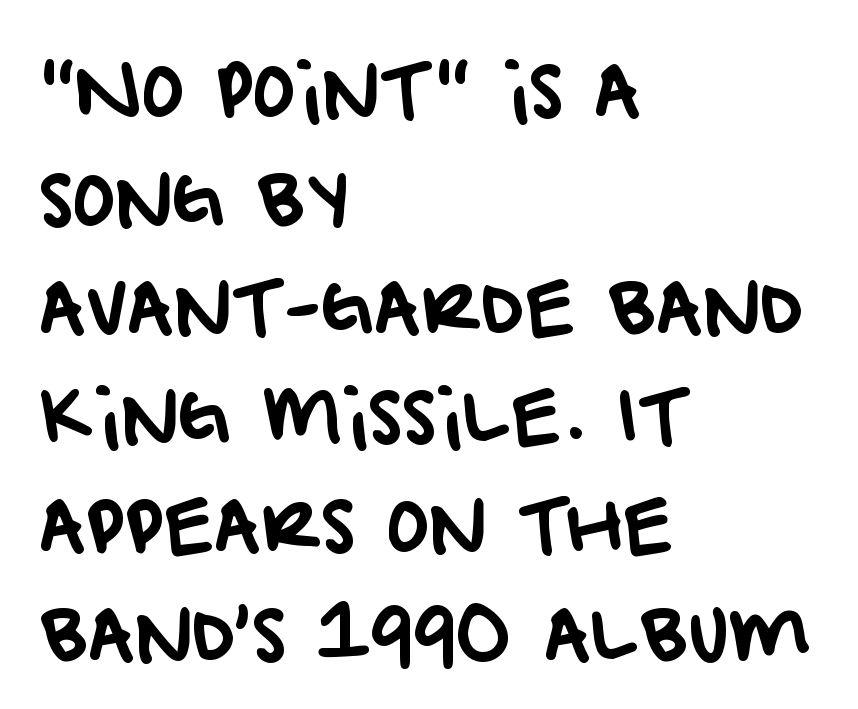
Q: Is the typeface a serif or a sans-serif typeface? A: Sans-serif.
Q: Is the text underlined? A: No.
Q: How is the paragraph aligned? A: Left-aligned.
Q: Is the spacing between letters normal or unusually wide? A: Normal.
Q: Is the spacing between lines tight, normal or loose? A: Normal.
Q: Width (condensed, normal, or wide)? A: Normal.
Q: Stroke contrast? A: Low.
Q: x-height? A: Large.
Q: Monospaced? A: No.
